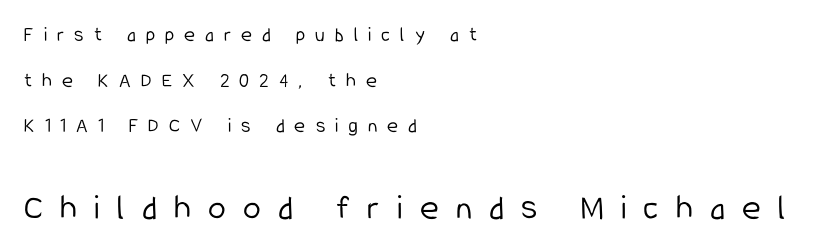
Look at the tracking — it's clearly loosened, letters drifting apart. The passage shown is typed in a proportional face where columns would drift. This sample trades compactness for vertical openness between lines. A clean baseline with only descenders dipping below it. Is this a heavy cut? Hardly; it is regular or lighter.
